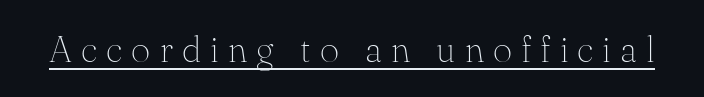
The image shows 37 px thin serif type, upright; set unusually wide letter spacing (+0.25 em), underlined; medium stroke contrast and a small x-height.
